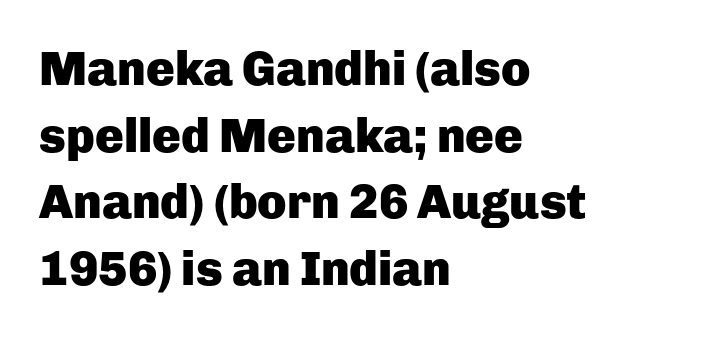
The image shows 48 px heavy sans-serif type, upright; set left-aligned, normal line spacing (1.39x), normal letter spacing, not underlined; low stroke contrast and a medium x-height.
